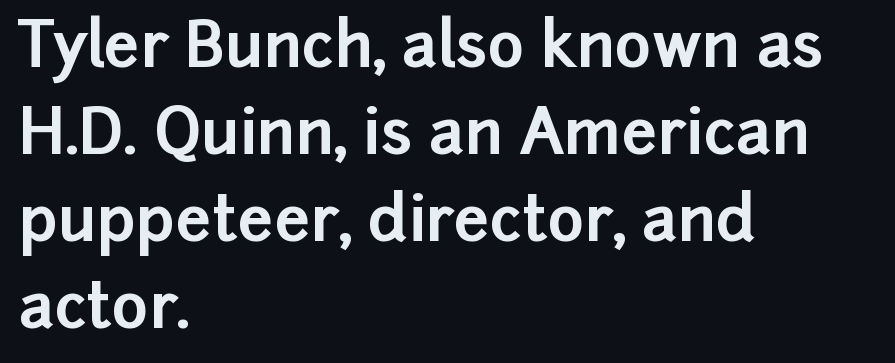
{"serif": "no", "italic": "no", "bold": "yes", "weight": "bold", "width": "normal", "stroke_contrast": "low", "x_height": "medium", "monospaced": "no", "underline": "no", "align": "left", "line_spacing": "normal", "line_spacing_ratio": 1.38, "letter_spacing": "normal", "letter_spacing_em": 0.0, "glyph_px": 63}
